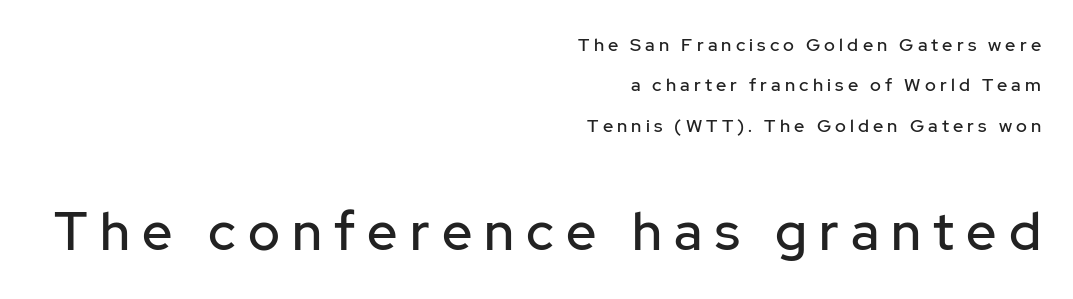
Q: Is the text italic (slanted)? A: No, it is upright.
Q: Is the typeface a serif or a sans-serif typeface? A: Sans-serif.
Q: Is the text underlined? A: No.
Q: How is the paragraph aligned? A: Right-aligned.
Q: Is the spacing between letters normal or unusually wide? A: Unusually wide.
Q: Is the spacing between lines tight, normal or loose? A: Loose.
Q: Which block of text is set in a larger size, the first (top) or the second (bottom)? A: The second (bottom) one.
Q: Width (condensed, normal, or wide)? A: Normal.
Q: Stroke contrast? A: Low.
Q: x-height? A: Medium.
Q: Monospaced? A: No.
